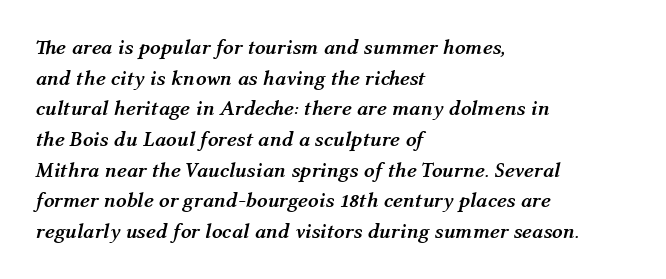
The image shows 21 px bold type, italic (leaning right); set left-aligned, normal line spacing (1.46x), normal letter spacing, not underlined.
